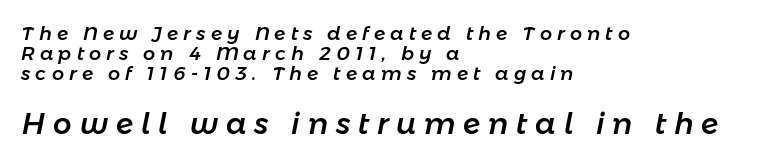
{"italic": "yes", "lean": "right", "slant_degrees": 11, "width": "normal", "stroke_contrast": "low", "x_height": "medium", "monospaced": "no", "underline": "no", "align": "left", "line_spacing": "tight", "line_spacing_ratio": 1.06, "letter_spacing": "wide", "letter_spacing_em": 0.27, "larger_block": "second", "size_ratio": 1.53, "glyph_px": 29}
